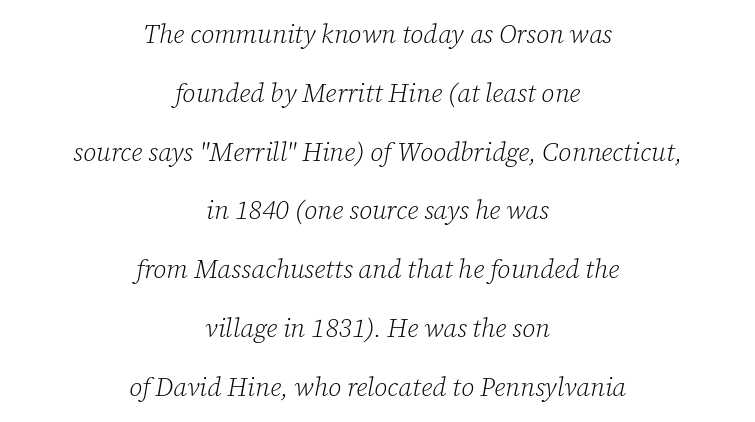
{"italic": "yes", "lean": "right", "slant_degrees": 12, "bold": "no", "underline": "no", "align": "center", "line_spacing": "loose", "line_spacing_ratio": 2.26, "letter_spacing": "normal", "letter_spacing_em": 0.0, "glyph_px": 26}
